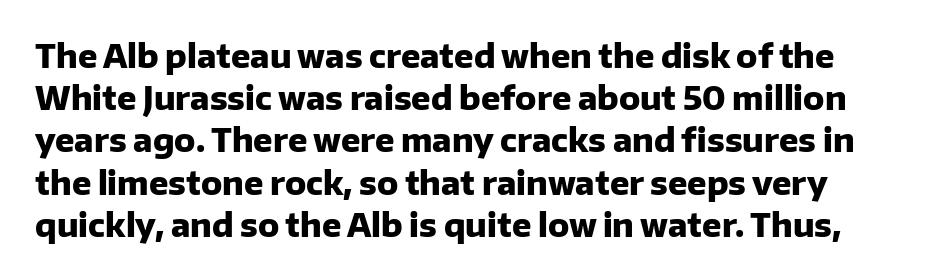
Caption: standard tracking, unaltered. A typesetter would mark this as roman, not italic. These lines are composed in type without serifs. Leading matches the norm, producing a regular column.
